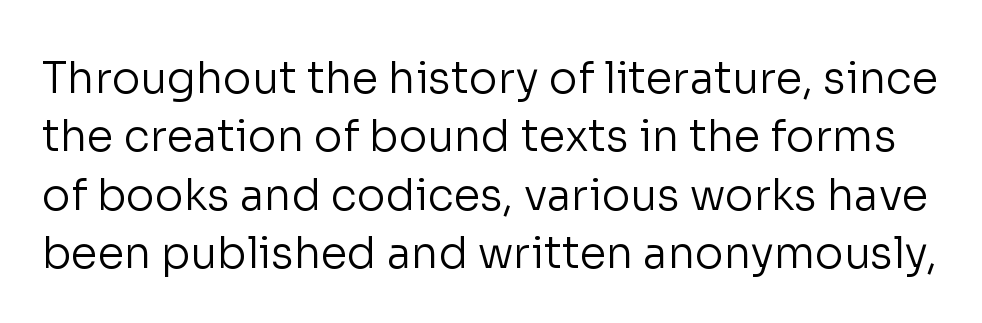
The image shows 43 px regular-weight sans-serif type, upright; set normal line spacing (1.36x), normal letter spacing, not underlined; low stroke contrast and a medium x-height.
